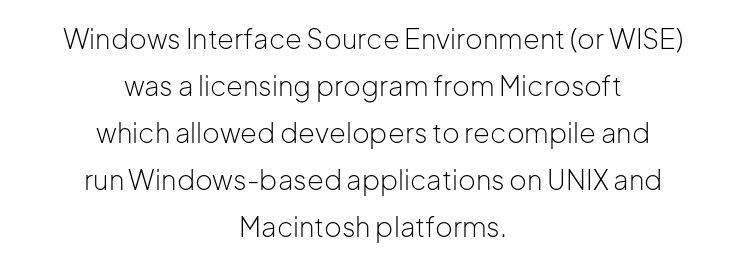
The image shows 27 px text type, upright; set centered, line spacing 1.74x, normal letter spacing, not underlined.
